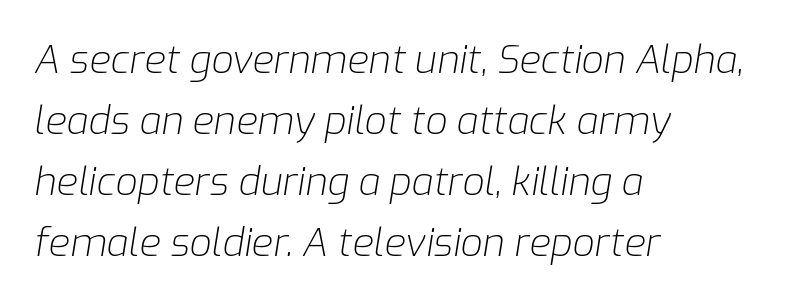
Q: Is the text bold? A: No.
Q: Is the text italic (slanted)? A: Yes, it leans right by about 9 degrees.
Q: Is the text underlined? A: No.
Q: How is the paragraph aligned? A: Left-aligned.
Q: Is the spacing between letters normal or unusually wide? A: Normal.
Q: Is the spacing between lines tight, normal or loose? A: Normal.
Q: Width (condensed, normal, or wide)? A: Normal.
Q: Stroke contrast? A: Low.
Q: x-height? A: Medium.
Q: Monospaced? A: No.
